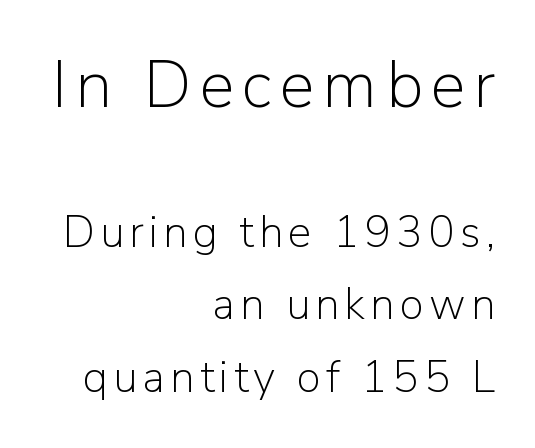
The cut favours lightness, reaching ordinary text weight at its darkest. Varying glyph widths throughout — classic text-font behaviour. Two sizes are in play, and the larger belongs to the first block. Serifs: no, the terminals of the letterforms are clean.
